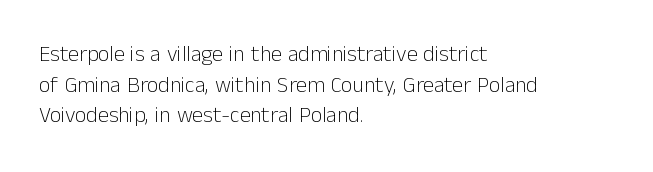
Q: Is the text bold? A: No.
Q: Is the text italic (slanted)? A: No, it is upright.
Q: Is the text underlined? A: No.
Q: How is the paragraph aligned? A: Left-aligned.
Q: Is the spacing between letters normal or unusually wide? A: Normal.
Q: Is the spacing between lines tight, normal or loose? A: Normal.
